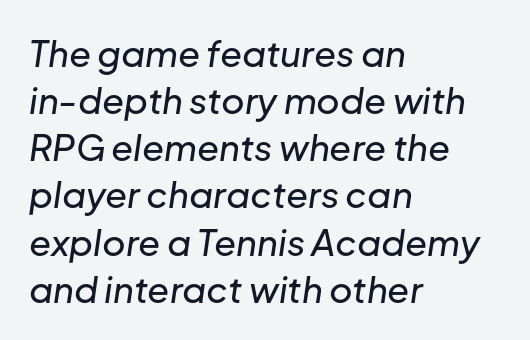
Reading down the column, the eye jumps a familiar distance to each next line. Varying glyph widths throughout — classic text-font behaviour. A bare baseline throughout the passage. The letters sit at their default tracking, neither squeezed nor spread. Emphasis-style slanted type is in use.
